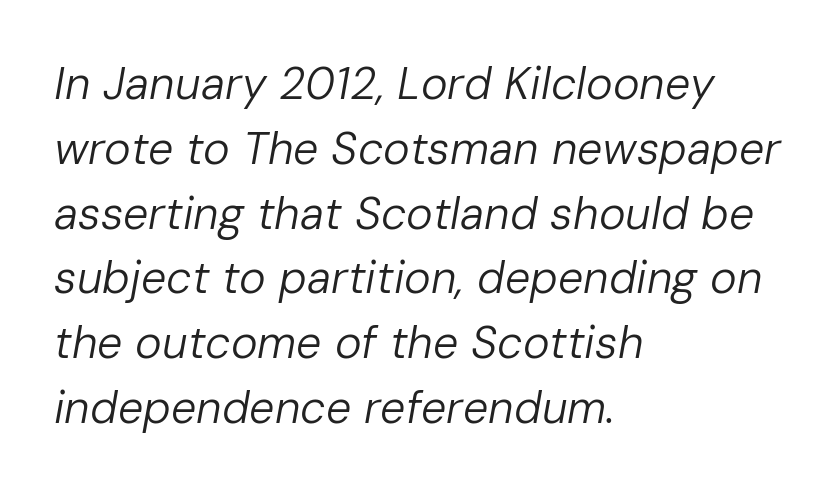
Vertically, the passage feels balanced, rows spaced as you'd expect. Standard letterfit; no display-style spreading of the glyphs. Each row of text sits above clean, open space. Spacing verdict: proportional, widths tailored to each character. These lines stack with their left ends in a neat column.
